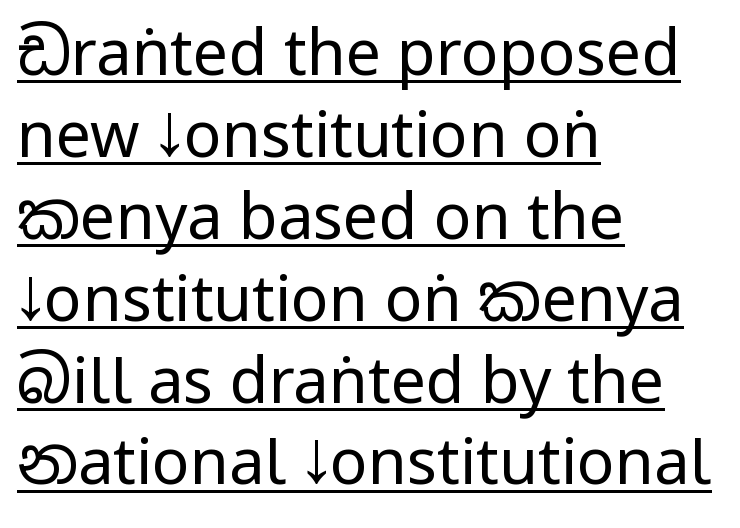
The image shows 63 px regular-weight, condensed sans-serif type, upright; set left-aligned, normal line spacing (1.3x), normal letter spacing, underlined; low stroke contrast and a large x-height.
